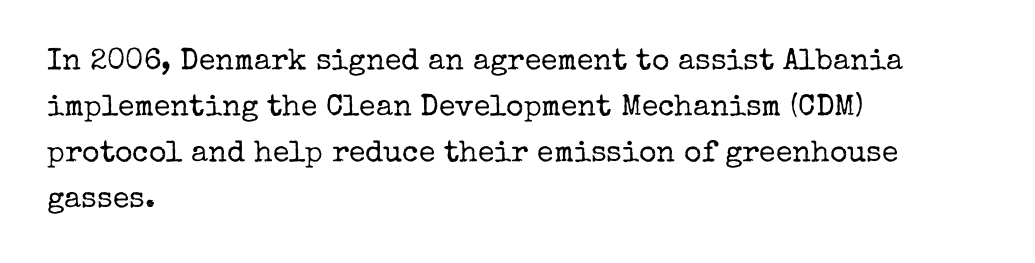
{"serif": "yes", "italic": "no", "bold": "no", "weight": "regular", "width": "normal", "stroke_contrast": "low", "x_height": "medium", "monospaced": "no", "underline": "no", "align": "left", "line_spacing": "normal", "line_spacing_ratio": 1.53, "letter_spacing": "normal", "letter_spacing_em": 0.0, "glyph_px": 30}
